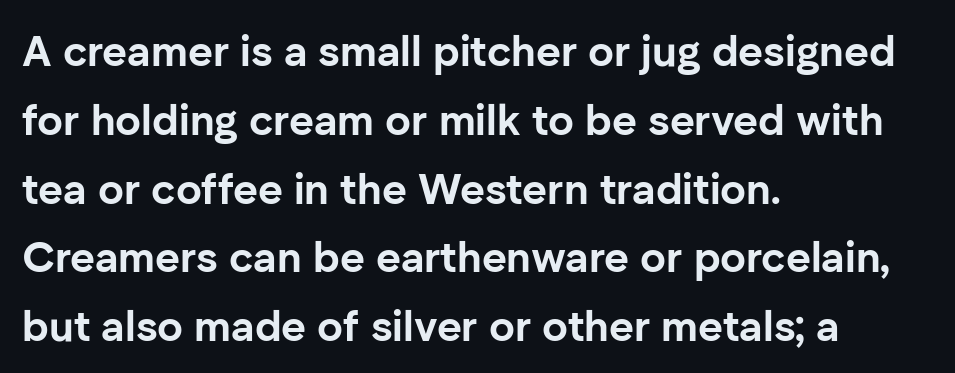
Students, this is bold: see how much ink each stroke carries. In terms of letterform style, serifs are entirely absent. The glyphs are unaccompanied by any horizontal stroke below them. When letters stand straight like this, we call the style roman or upright.
